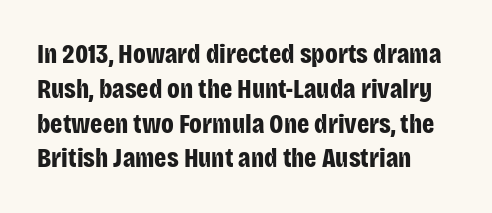
The words here are not underlined. Style check: upright. Typesetter's note: full bold, strokes at maximum text heaviness. Left-aligned paragraph, ragged on the right. One glance says typical: line gaps are just what's usual. Look at the tracking — it's just the regular setting, nothing added.
